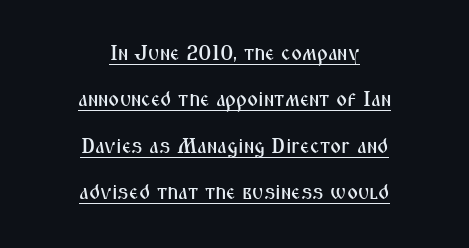
{"italic": "no", "underline": "yes", "align": "center", "line_spacing": "loose", "line_spacing_ratio": 2.21, "letter_spacing": "normal", "letter_spacing_em": 0.0, "glyph_px": 21}
